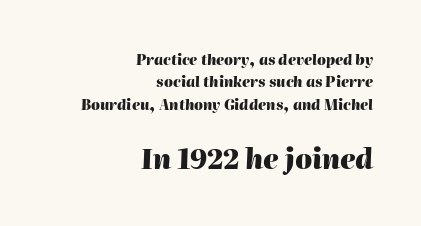
{"italic": "yes", "lean": "right", "slant_degrees": 2, "bold": "yes", "underline": "no", "align": "right", "line_spacing": "normal", "line_spacing_ratio": 1.6, "letter_spacing": "normal", "letter_spacing_em": 0.0, "larger_block": "second", "size_ratio": 1.93, "glyph_px": 27}
